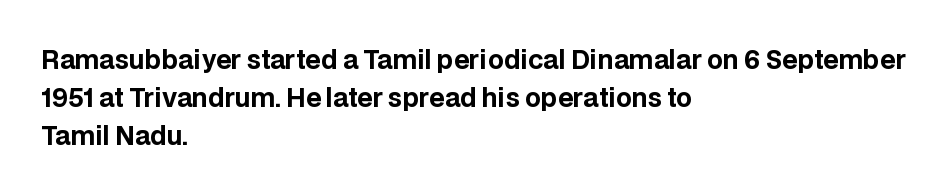
The image shows 25 px bold type, upright; set left-aligned, normal line spacing (1.53x), normal letter spacing, not underlined.
